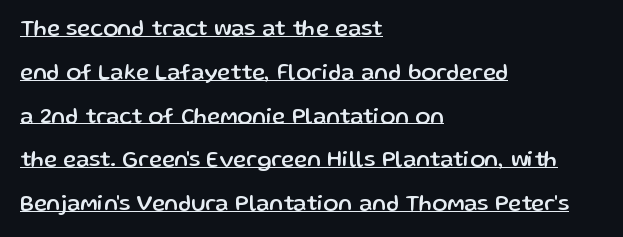
Decoration check: the copy is underlined. Short and long lines alike share a common starting point at left. This sample uses plain, unmodified letter spacing. Interline gaps are noticeably wide in this sample.
